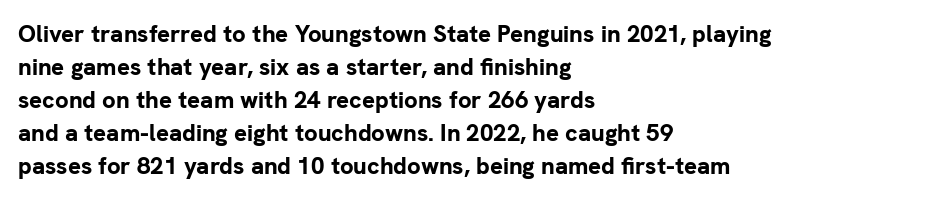
These lines keep a tight, regular rhythm from letter to letter. Heavy-handed strokes throughout: this text is bold. A normal amount of white space separates one row of letters from the next. The font's upright variant was chosen for this text. The string is rendered with underlining switched off. Which margin do the lines hug? The left one — the right edge is uneven.
